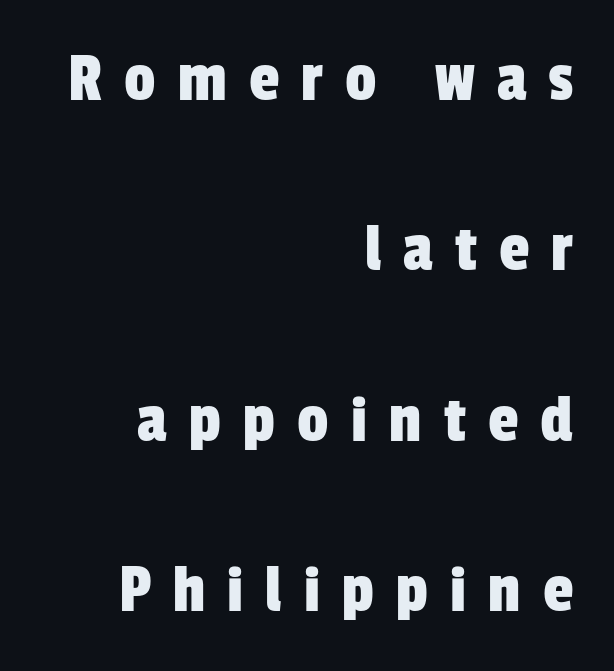
Horizontally, the lines are justified to the trailing edge only. Font category for this specimen: sans-serif. Spacing verdict: proportional, widths tailored to each character. The letterforms stand isolated, each surrounded by extra space. Underline: absent.
